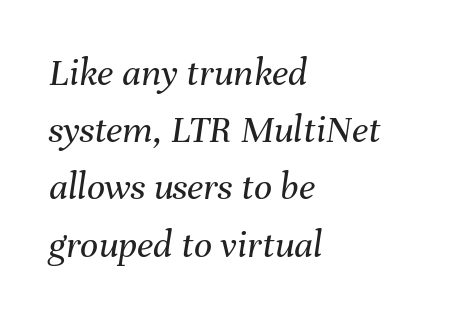
The gaps between neighbouring characters are ordinary and unremarkable. Think of a printed novel: that variable character pitch is what you see here. These lines sit exactly where default settings would place them. It's the slanting kind of type. The lines in this sample share a left origin and differ only in where they stop. Stems here are at most as thick as an everyday book face.
